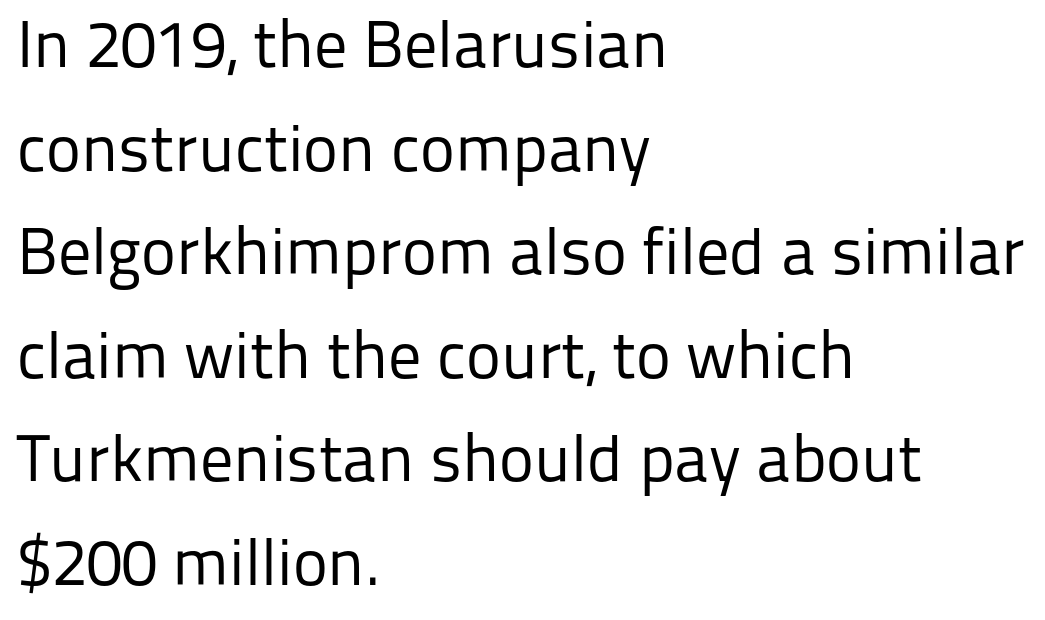
The image shows 66 px regular-weight sans-serif type, upright; set left-aligned, normal line spacing (1.57x), normal letter spacing, not underlined; low stroke contrast and a medium x-height.
